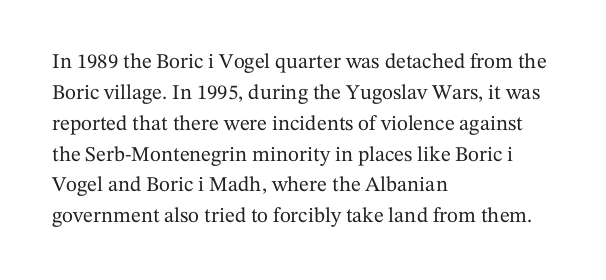
The image shows 21 px text type, upright; set left-aligned, normal line spacing (1.47x), normal letter spacing, not underlined.
